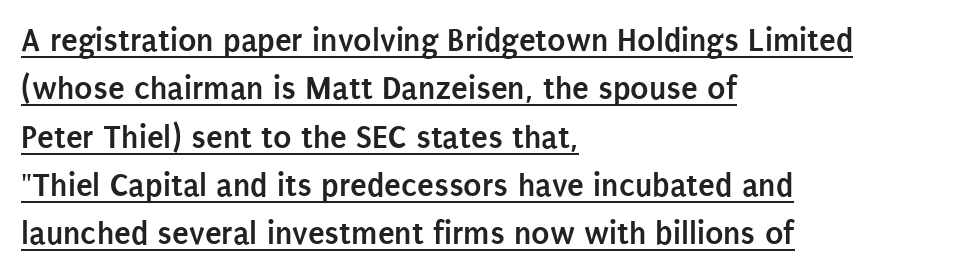
The image shows 34 px semibold, condensed sans-serif type, upright; set left-aligned, normal line spacing (1.42x), normal letter spacing, underlined; low stroke contrast and a large x-height.
